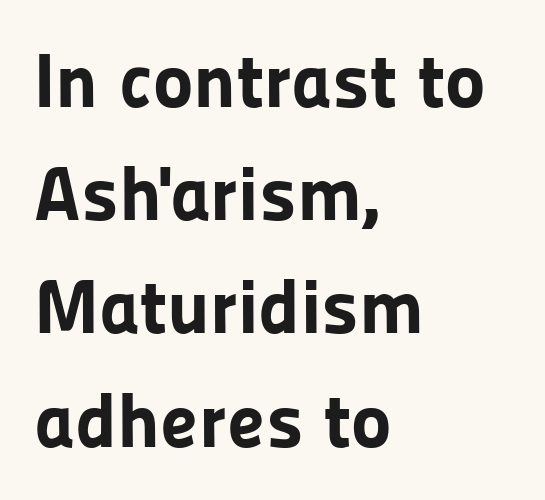
Typesetter's note: full bold, strokes at maximum text heaviness. Short note: letters normally spaced. Think of a printed novel: that variable character pitch is what you see here. Short and long lines alike share a common starting point at left. Whoever set this chose a conventional vertical rhythm.
